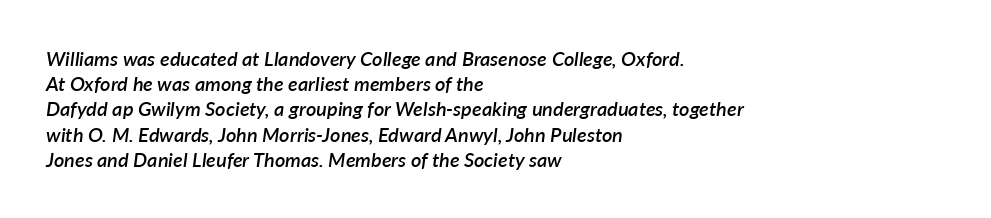
How are the letters spaced? Ordinarily, with no added tracking. Does the lettering tilt? It does — this is italic. The foot of each line stays bare and open. The passage shown stacks its lines at a standard gap. The sample has been set in demibold, a notch under bold. A student would call this left alignment; a typographer would say flush left, rag right.
